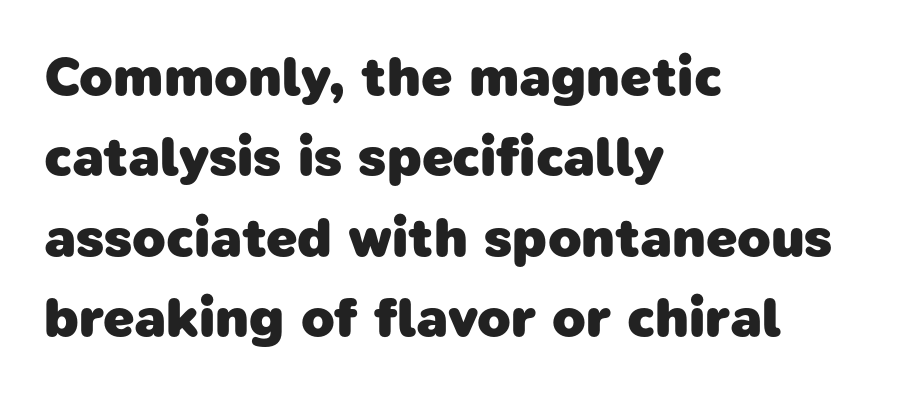
Q: Is the text bold? A: Yes.
Q: Is the typeface a serif or a sans-serif typeface? A: Sans-serif.
Q: Is the text underlined? A: No.
Q: How is the paragraph aligned? A: Left-aligned.
Q: Is the spacing between letters normal or unusually wide? A: Normal.
Q: Is the spacing between lines tight, normal or loose? A: Normal.
Q: Width (condensed, normal, or wide)? A: Normal.
Q: Stroke contrast? A: Low.
Q: x-height? A: Medium.
Q: Monospaced? A: No.
